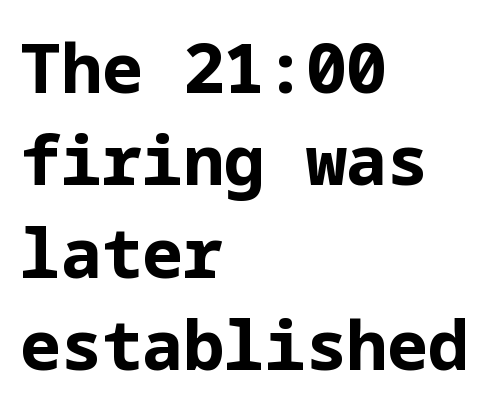
The image shows 68 px bold sans-serif type, upright; set left-aligned, normal line spacing (1.36x), normal letter spacing, not underlined; low stroke contrast and a medium x-height.
